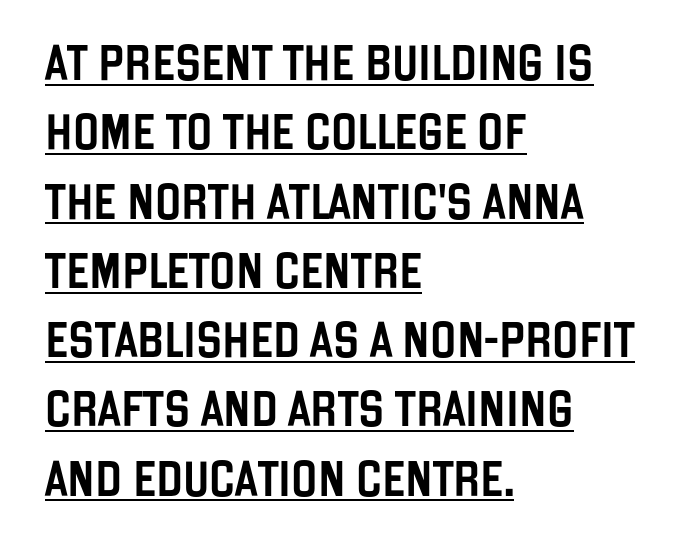
The image shows 35 px condensed sans-serif type, upright; set left-aligned, loose line spacing (1.98x), normal letter spacing, underlined; low stroke contrast and a large x-height.
